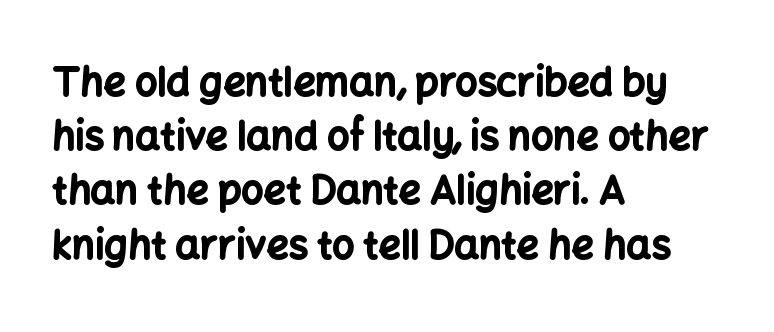
The rendering anchors every line to the left-hand side. The passage shown is typed in a proportional face where columns would drift. This is roman type, the default non-slanted kind. The baseline area is clear. Glyph-to-glyph distance matches everyday printed text.
